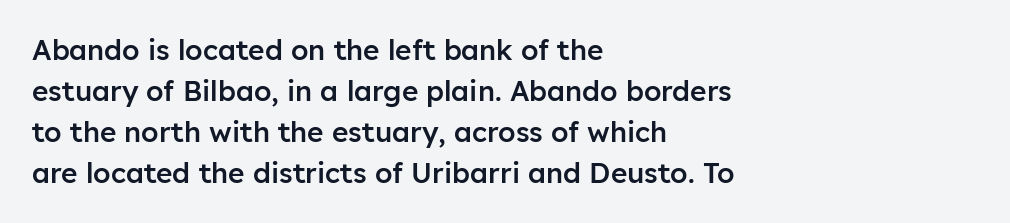
Caption: standard tracking, unaltered. Grotesque or geometric, the face here clearly has no serifs. The letters stand upright; this is a roman face. How heavy is the stroke? Medium-heavy — a semibold, shy of bold. Reading down the column, the eye jumps a familiar distance to each next line. The passage shown is not underscored anywhere.
